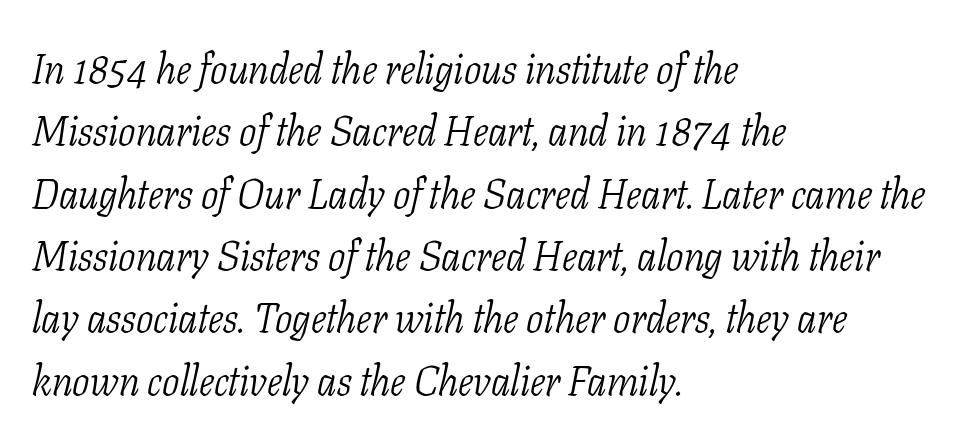
Q: Is the text bold? A: No.
Q: Is the text italic (slanted)? A: Yes, it leans right by about 11 degrees.
Q: Is the typeface a serif or a sans-serif typeface? A: Serif.
Q: Is the text underlined? A: No.
Q: How is the paragraph aligned? A: Left-aligned.
Q: Is the spacing between letters normal or unusually wide? A: Normal.
Q: Is the spacing between lines tight, normal or loose? A: Normal.
Q: Width (condensed, normal, or wide)? A: Condensed.
Q: Stroke contrast? A: Low.
Q: x-height? A: Medium.
Q: Monospaced? A: No.
